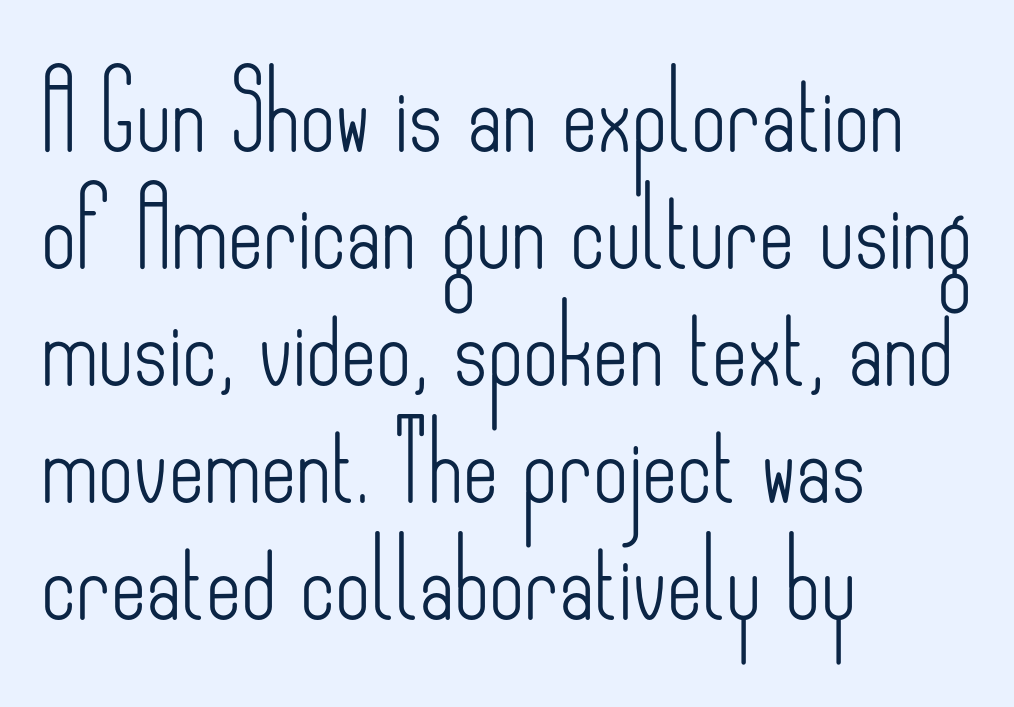
Q: Is the text bold? A: No.
Q: Is the text italic (slanted)? A: No, it is upright.
Q: Is the typeface a serif or a sans-serif typeface? A: Sans-serif.
Q: Is the text underlined? A: No.
Q: How is the paragraph aligned? A: Left-aligned.
Q: Is the spacing between letters normal or unusually wide? A: Normal.
Q: Is the spacing between lines tight, normal or loose? A: Normal.
Q: Width (condensed, normal, or wide)? A: Condensed.
Q: Stroke contrast? A: Low.
Q: x-height? A: Small.
Q: Monospaced? A: No.
